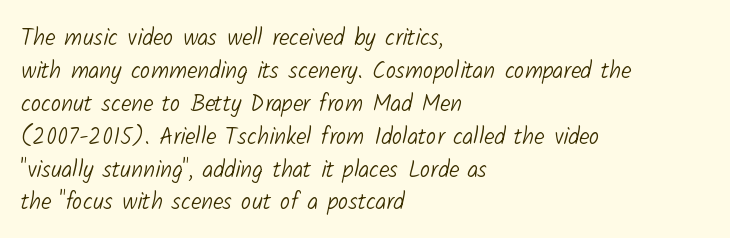
The image shows 23 px text type; set left-aligned, normal line spacing (1.43x), normal letter spacing, not underlined.
